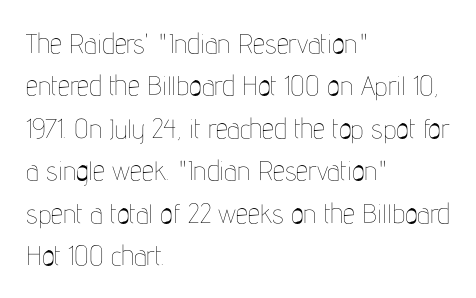
Characters follow at the spacing the type designer built in. Where is the straight margin? On the left. Weight: regular or lighter. Check the space under the baseline: it is left empty. Each new line begins a customary step beneath the previous one.
